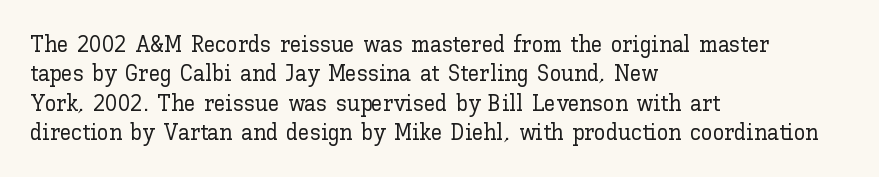
{"italic": "no", "underline": "no", "align": "left", "line_spacing": "normal", "line_spacing_ratio": 1.28, "letter_spacing": "normal", "letter_spacing_em": 0.0, "glyph_px": 23}
